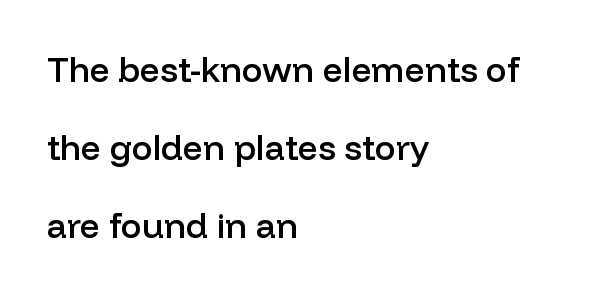
Q: Is the text bold? A: Semi-bold.
Q: Is the text italic (slanted)? A: No, it is upright.
Q: Is the typeface a serif or a sans-serif typeface? A: Sans-serif.
Q: Is the text underlined? A: No.
Q: How is the paragraph aligned? A: Left-aligned.
Q: Is the spacing between letters normal or unusually wide? A: Normal.
Q: Is the spacing between lines tight, normal or loose? A: Loose.
Q: Width (condensed, normal, or wide)? A: Normal.
Q: Stroke contrast? A: Low.
Q: x-height? A: Medium.
Q: Monospaced? A: No.
